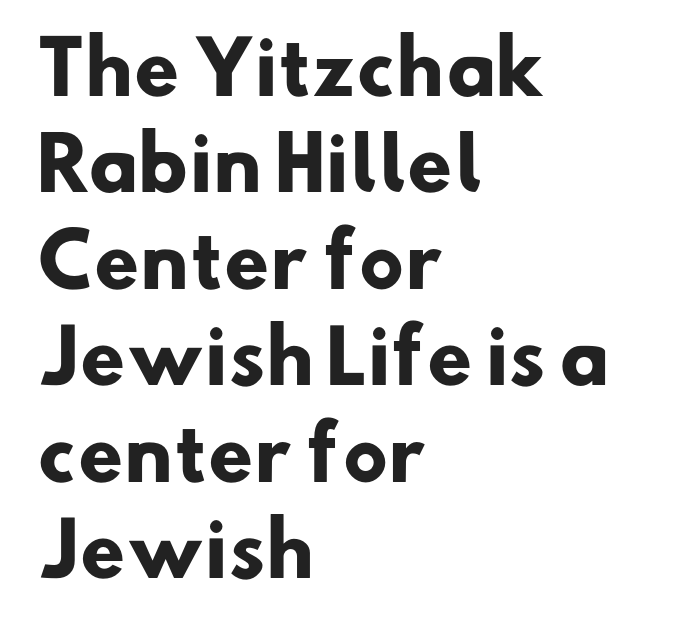
The image shows 72 px heavy sans-serif type; set left-aligned, normal line spacing (1.34x), normal letter spacing, not underlined; low stroke contrast and a small x-height.
